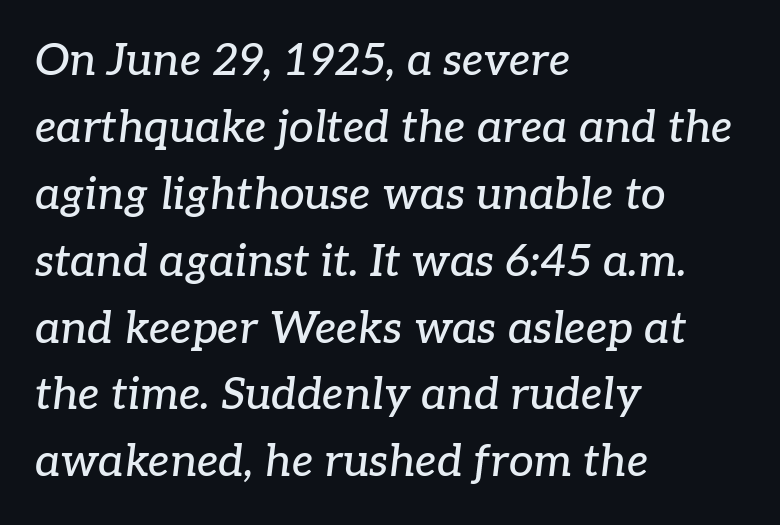
Q: Is the text italic (slanted)? A: Yes, it leans right by about 7 degrees.
Q: Is the typeface a serif or a sans-serif typeface? A: Serif.
Q: Is the text underlined? A: No.
Q: How is the paragraph aligned? A: Left-aligned.
Q: Is the spacing between letters normal or unusually wide? A: Normal.
Q: Is the spacing between lines tight, normal or loose? A: Normal.
Q: Width (condensed, normal, or wide)? A: Normal.
Q: Stroke contrast? A: Low.
Q: x-height? A: Medium.
Q: Monospaced? A: No.
